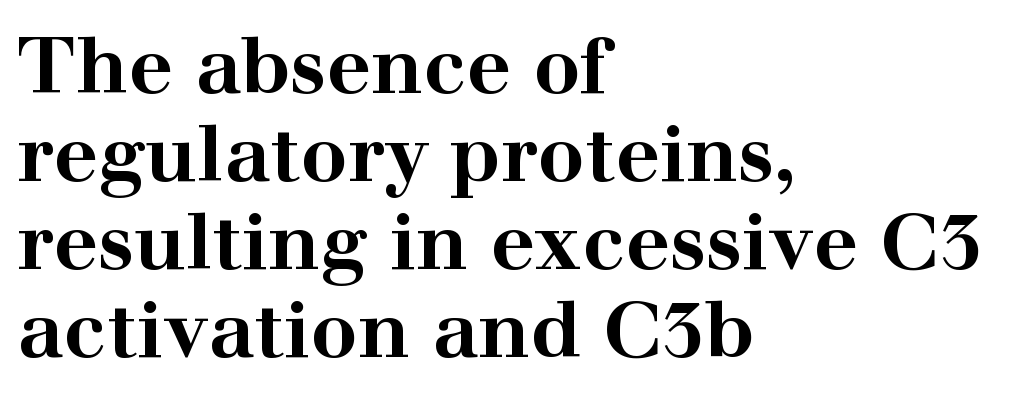
The image shows 78 px bold, wide serif type, upright; set left-aligned, tight line spacing (1.13x), normal letter spacing, not underlined; high stroke contrast and a medium x-height.
